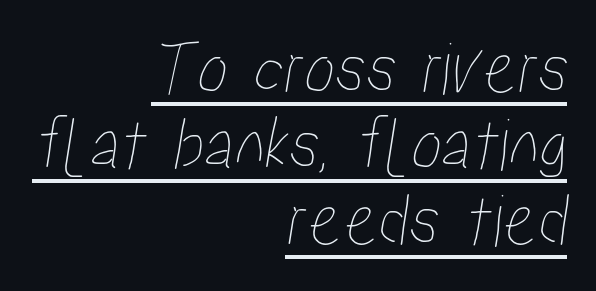
Q: Is the text underlined? A: Yes.
Q: How is the paragraph aligned? A: Right-aligned.
Q: Is the spacing between letters normal or unusually wide? A: Normal.
Q: Is the spacing between lines tight, normal or loose? A: Tight.
Q: Width (condensed, normal, or wide)? A: Condensed.
Q: Stroke contrast? A: Low.
Q: x-height? A: Medium.
Q: Monospaced? A: No.
